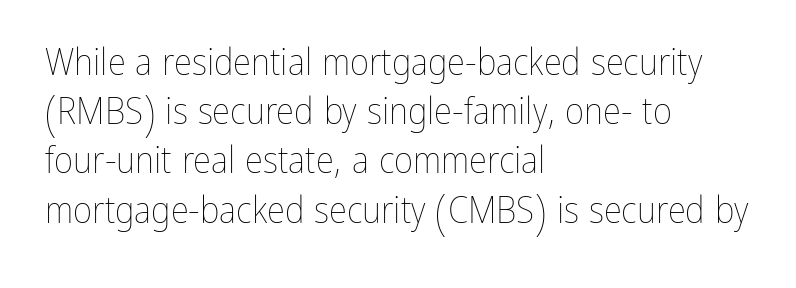
The image shows 37 px thin, condensed type, upright; set left-aligned, normal line spacing (1.33x), normal letter spacing, not underlined; low stroke contrast and a medium x-height.
